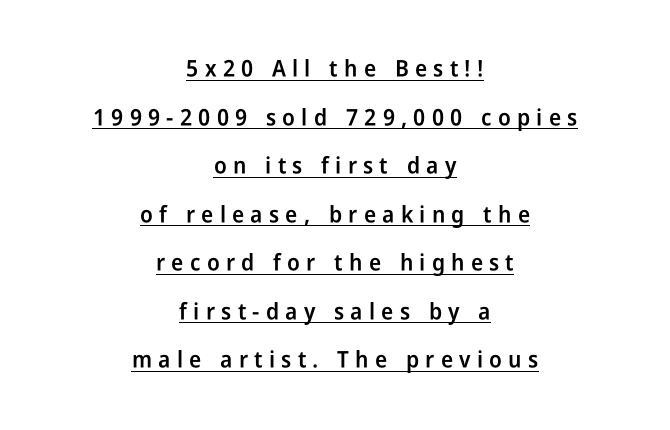
The image shows 23 px text type, upright; set centered, loose line spacing (2.11x), unusually wide letter spacing (+0.27 em), underlined.
